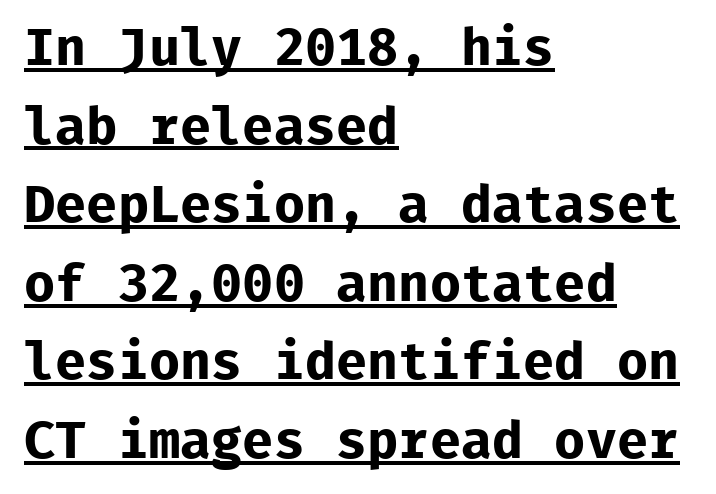
{"serif": "no", "italic": "no", "bold": "yes", "weight": "bold", "width": "normal", "stroke_contrast": "low", "x_height": "medium", "monospaced": "yes", "underline": "yes", "align": "left", "line_spacing": "normal", "line_spacing_ratio": 1.51, "letter_spacing": "normal", "letter_spacing_em": 0.0, "glyph_px": 52}
